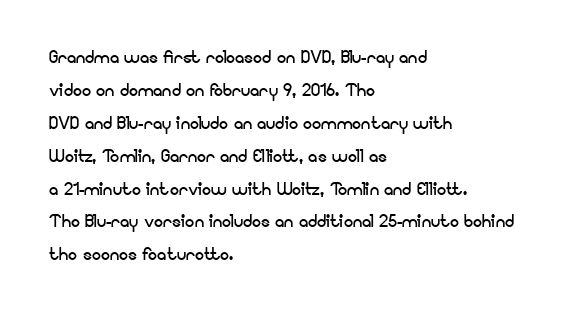
Q: Is the text bold? A: No.
Q: Is the text italic (slanted)? A: No, it is upright.
Q: Is the text underlined? A: No.
Q: How is the paragraph aligned? A: Left-aligned.
Q: Is the spacing between letters normal or unusually wide? A: Normal.
Q: Is the spacing between lines tight, normal or loose? A: Normal.
